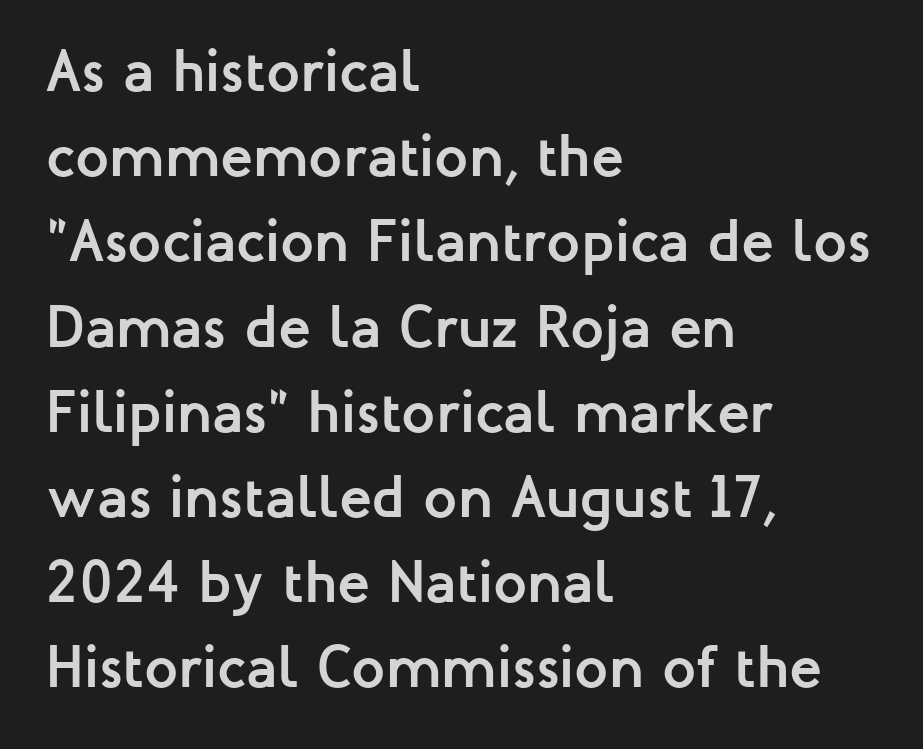
Q: Is the text bold? A: Yes.
Q: Is the text italic (slanted)? A: No, it is upright.
Q: Is the typeface a serif or a sans-serif typeface? A: Sans-serif.
Q: Is the text underlined? A: No.
Q: How is the paragraph aligned? A: Left-aligned.
Q: Is the spacing between letters normal or unusually wide? A: Normal.
Q: Is the spacing between lines tight, normal or loose? A: Normal.
Q: Width (condensed, normal, or wide)? A: Normal.
Q: Stroke contrast? A: Low.
Q: x-height? A: Medium.
Q: Monospaced? A: No.
